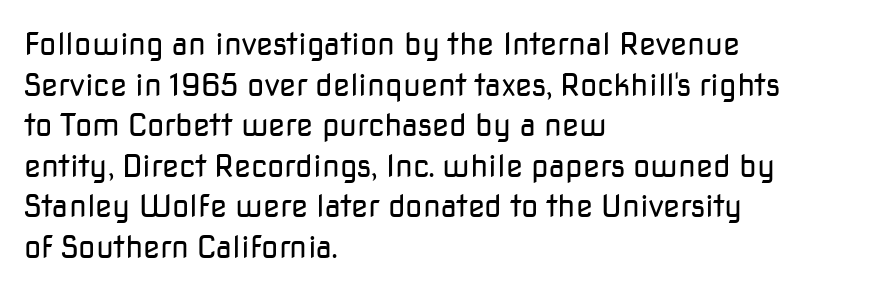
{"serif": "no", "italic": "no", "bold": "no", "weight": "regular", "width": "normal", "stroke_contrast": "low", "x_height": "medium", "monospaced": "no", "underline": "no", "align": "left", "line_spacing": "normal", "line_spacing_ratio": 1.31, "letter_spacing": "normal", "letter_spacing_em": 0.0, "glyph_px": 31}
